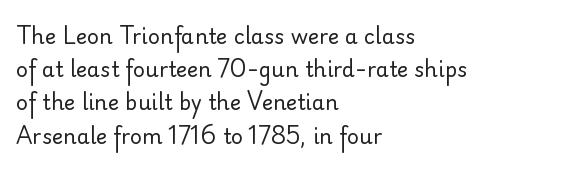
Q: Is the text bold? A: No.
Q: Is the text italic (slanted)? A: No, it is upright.
Q: Is the text underlined? A: No.
Q: How is the paragraph aligned? A: Left-aligned.
Q: Is the spacing between letters normal or unusually wide? A: Normal.
Q: Is the spacing between lines tight, normal or loose? A: Normal.
